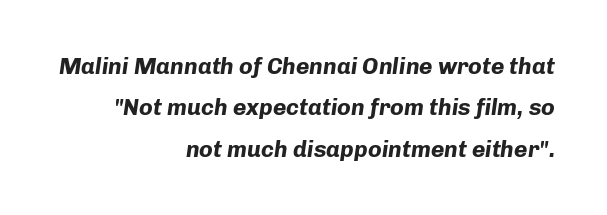
Q: Is the text bold? A: Yes.
Q: Is the text italic (slanted)? A: Yes, it leans right by about 8 degrees.
Q: Is the text underlined? A: No.
Q: How is the paragraph aligned? A: Right-aligned.
Q: Is the spacing between letters normal or unusually wide? A: Normal.
